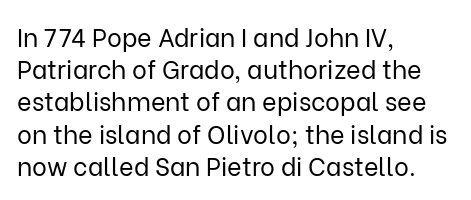
These lines keep a tight, regular rhythm from letter to letter. This sample is left-justified, so line endings fall wherever the words run out. The space between consecutive lines is moderate. Do the letters lean? They stand straight. The passage shown is not underscored anywhere. Stems and bowls with no extra thickness — not bold.
